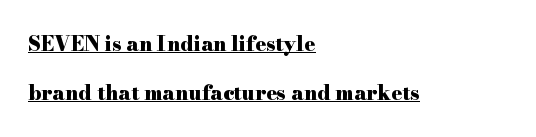
Q: Is the text bold? A: Yes.
Q: Is the text italic (slanted)? A: No, it is upright.
Q: Is the text underlined? A: Yes.
Q: How is the paragraph aligned? A: Left-aligned.
Q: Is the spacing between letters normal or unusually wide? A: Normal.
Q: Is the spacing between lines tight, normal or loose? A: Loose.
